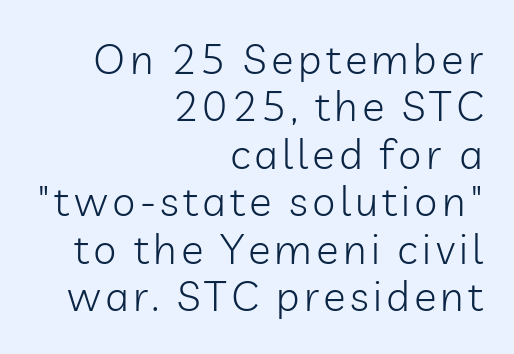
The image shows 42 px light sans-serif type, upright; set right-aligned, tight line spacing (1.13x), not underlined; low stroke contrast and a medium x-height.
